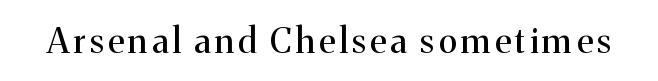
{"serif": "yes", "italic": "no", "bold": "no", "weight": "regular", "width": "normal", "stroke_contrast": "medium", "x_height": "medium", "monospaced": "no", "underline": "no", "glyph_px": 35}
